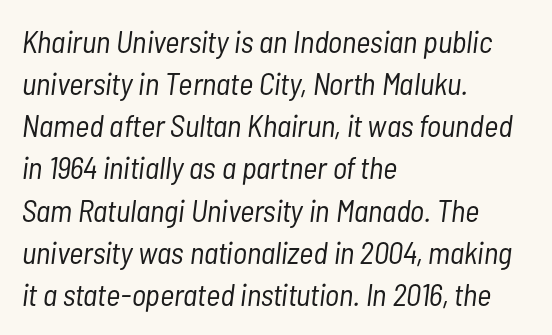
Compared with typical paragraphs, the rows here are spaced about the same. The gap between lines stays unmarked. The whole block is typeset with a tilt. Standard letterfit; no display-style spreading of the glyphs. The letters advance in unequal steps, a hallmark of proportional type.
